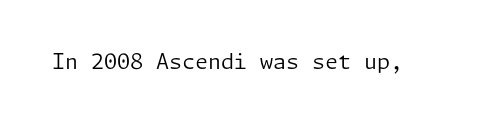
The passage shown is not underscored anywhere. The font's upright variant was chosen for this text. Stems here are at most as thick as an everyday book face. Observe the ordinary spacing: letters are neighbours, not strangers.
